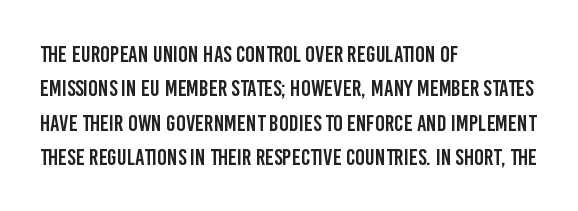
If you drew a ruler down the left edge, every line would touch it. Any mark beneath the type? The region is blank. Vertical spacing — default. It's the straight-up-and-down kind of type.
